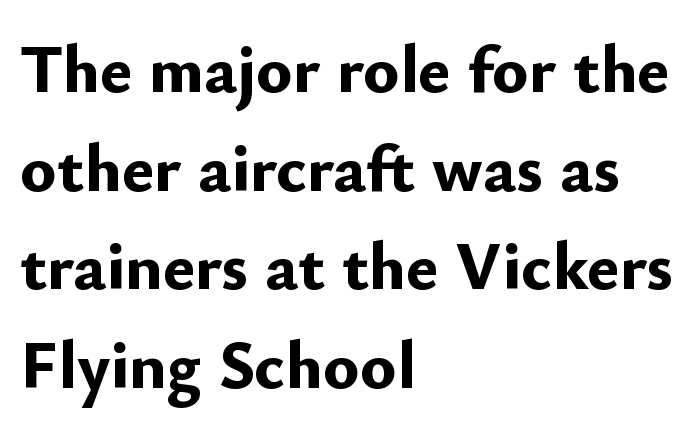
Q: Is the text bold? A: Yes.
Q: Is the text italic (slanted)? A: No, it is upright.
Q: Is the typeface a serif or a sans-serif typeface? A: Sans-serif.
Q: Is the text underlined? A: No.
Q: How is the paragraph aligned? A: Left-aligned.
Q: Is the spacing between letters normal or unusually wide? A: Normal.
Q: Is the spacing between lines tight, normal or loose? A: Normal.
Q: Width (condensed, normal, or wide)? A: Normal.
Q: Stroke contrast? A: Low.
Q: x-height? A: Small.
Q: Monospaced? A: No.
